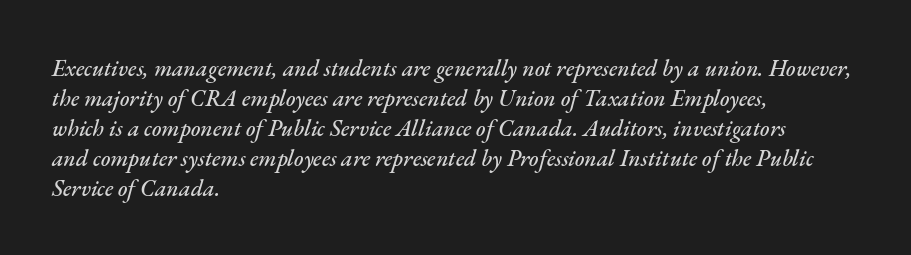
{"italic": "yes", "lean": "right", "slant_degrees": 17, "underline": "no", "align": "left", "line_spacing": "normal", "line_spacing_ratio": 1.3, "letter_spacing": "normal", "letter_spacing_em": 0.0, "glyph_px": 23}
